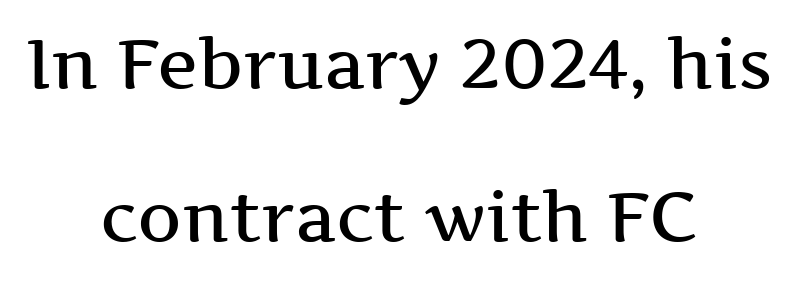
Q: Is the text bold? A: Semi-bold.
Q: Is the text italic (slanted)? A: No, it is upright.
Q: Is the typeface a serif or a sans-serif typeface? A: Serif.
Q: Is the text underlined? A: No.
Q: How is the paragraph aligned? A: Centered.
Q: Is the spacing between letters normal or unusually wide? A: Normal.
Q: Is the spacing between lines tight, normal or loose? A: Loose.
Q: Width (condensed, normal, or wide)? A: Wide.
Q: Stroke contrast? A: Medium.
Q: x-height? A: Medium.
Q: Monospaced? A: No.
